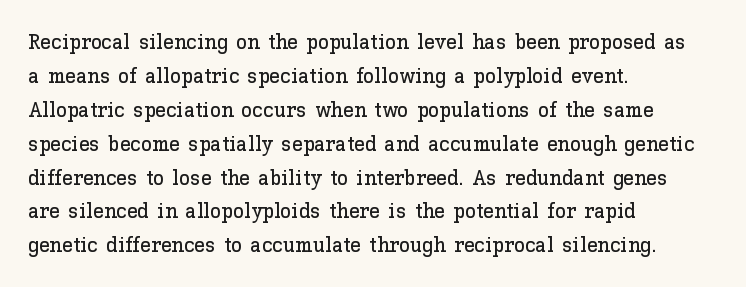
The image shows 22 px text type, upright; set left-aligned, normal line spacing (1.54x), normal letter spacing, not underlined.
